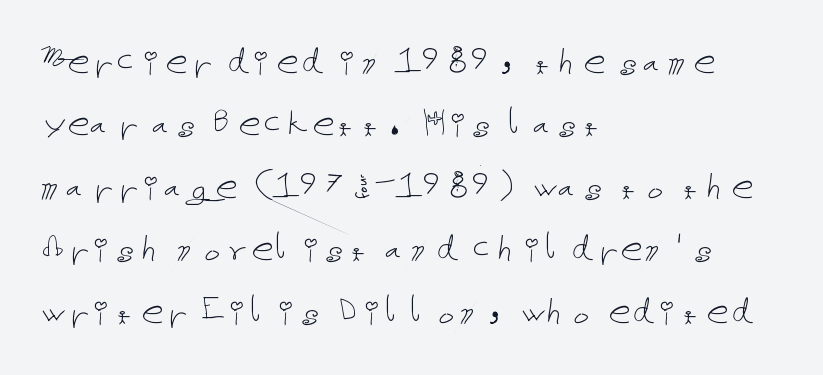
Q: Is the text bold? A: No.
Q: Is the text italic (slanted)? A: No, it is upright.
Q: Is the text underlined? A: No.
Q: How is the paragraph aligned? A: Left-aligned.
Q: Is the spacing between letters normal or unusually wide? A: Normal.
Q: Is the spacing between lines tight, normal or loose? A: Normal.
Q: Width (condensed, normal, or wide)? A: Normal.
Q: Stroke contrast? A: Low.
Q: x-height? A: Medium.
